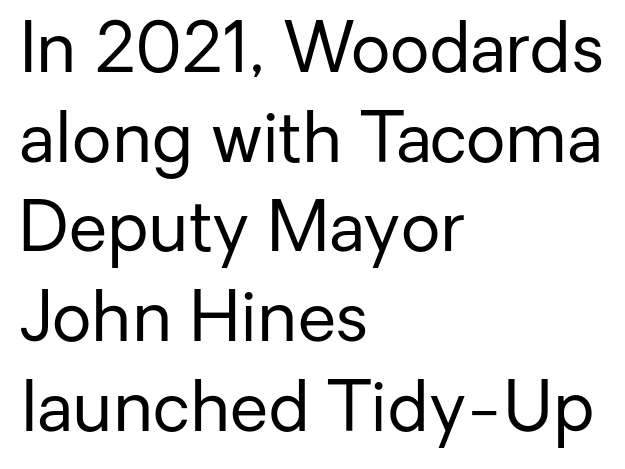
The image shows 69 px regular-weight sans-serif type, upright; set left-aligned, normal line spacing (1.3x), normal letter spacing, not underlined; low stroke contrast and a medium x-height.
